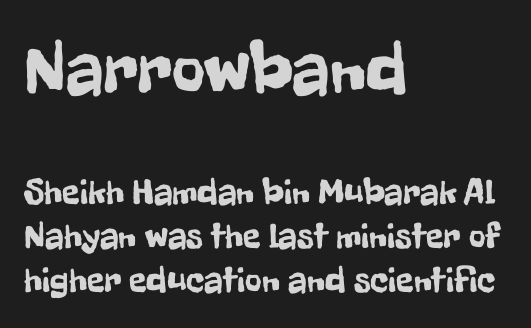
Is this a fixed-width face? No — the glyphs have proportional, varying widths. These lines are composed in type without serifs. Is the letter spacing exaggerated? No — it looks like the ordinary default. Does the bottom block carry the larger type? No, the top block does. Each row of text sits above clean, open space.
